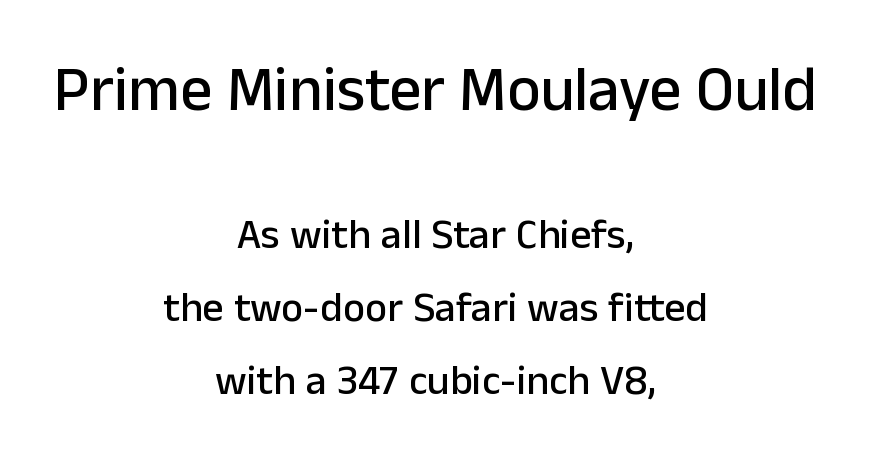
{"serif": "no", "italic": "no", "width": "normal", "stroke_contrast": "low", "x_height": "medium", "monospaced": "no", "underline": "no", "align": "center", "line_spacing_ratio": 1.73, "letter_spacing": "normal", "letter_spacing_em": 0.0, "larger_block": "first", "size_ratio": 1.5, "glyph_px": 63}
